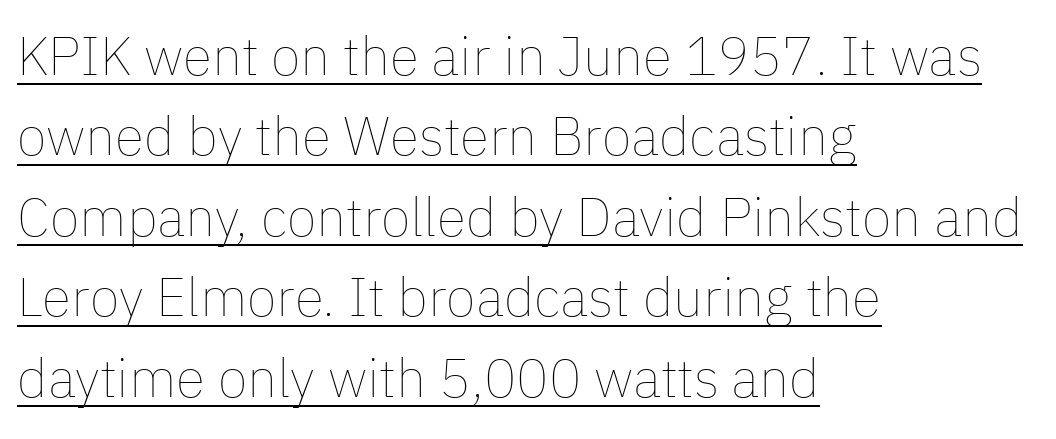
The image shows 54 px thin type, upright; set left-aligned, normal line spacing (1.49x), normal letter spacing, underlined; low stroke contrast and a medium x-height.
